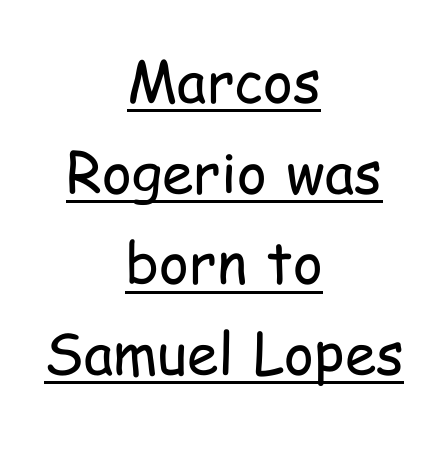
Q: Is the text bold? A: No.
Q: Is the text italic (slanted)? A: No, it is upright.
Q: Is the typeface a serif or a sans-serif typeface? A: Sans-serif.
Q: Is the text underlined? A: Yes.
Q: How is the paragraph aligned? A: Centered.
Q: Is the spacing between letters normal or unusually wide? A: Normal.
Q: Is the spacing between lines tight, normal or loose? A: Normal.
Q: Width (condensed, normal, or wide)? A: Condensed.
Q: Stroke contrast? A: Low.
Q: x-height? A: Medium.
Q: Monospaced? A: No.
